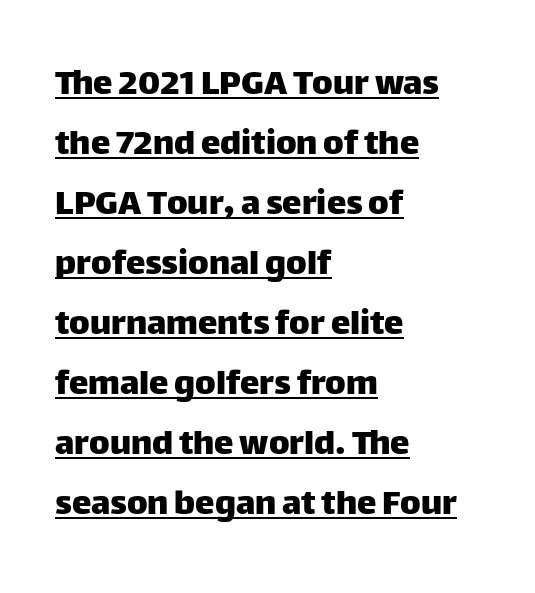
{"serif": "no", "italic": "no", "width": "normal", "stroke_contrast": "low", "x_height": "large", "monospaced": "no", "underline": "yes", "align": "left", "line_spacing": "normal", "line_spacing_ratio": 1.54, "letter_spacing": "normal", "letter_spacing_em": 0.0, "glyph_px": 39}
